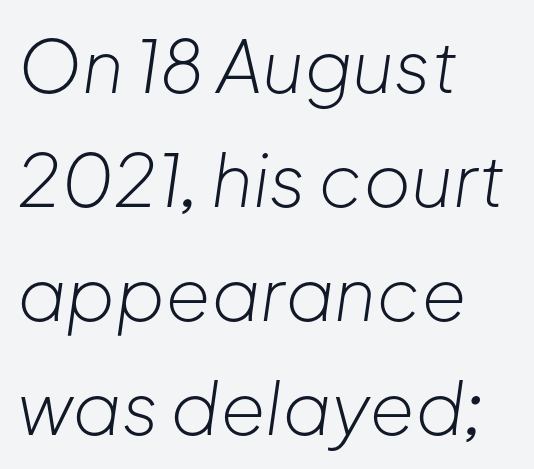
The image shows 73 px light type, italic (leaning right); set left-aligned, normal line spacing (1.56x), normal letter spacing, not underlined; low stroke contrast and a medium x-height.
